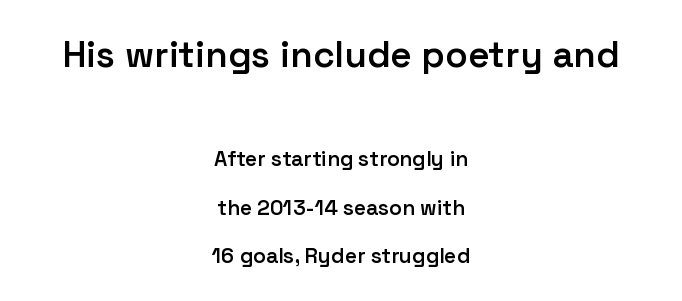
Q: Is the text bold? A: Semi-bold.
Q: Is the text italic (slanted)? A: No, it is upright.
Q: Is the typeface a serif or a sans-serif typeface? A: Sans-serif.
Q: Is the text underlined? A: No.
Q: How is the paragraph aligned? A: Centered.
Q: Is the spacing between letters normal or unusually wide? A: Normal.
Q: Is the spacing between lines tight, normal or loose? A: Loose.
Q: Which block of text is set in a larger size, the first (top) or the second (bottom)? A: The first (top) one.
Q: Width (condensed, normal, or wide)? A: Normal.
Q: Stroke contrast? A: Low.
Q: x-height? A: Medium.
Q: Monospaced? A: No.
